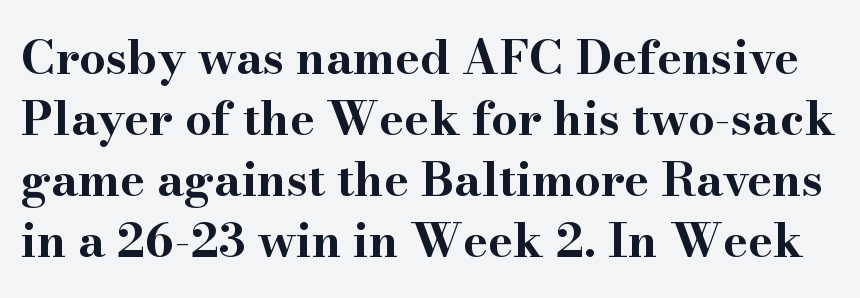
{"serif": "yes", "italic": "no", "bold": "yes", "weight": "bold", "width": "wide", "stroke_contrast": "high", "x_height": "small", "monospaced": "no", "underline": "no", "line_spacing": "normal", "line_spacing_ratio": 1.3, "letter_spacing": "normal", "letter_spacing_em": 0.0, "glyph_px": 47}
